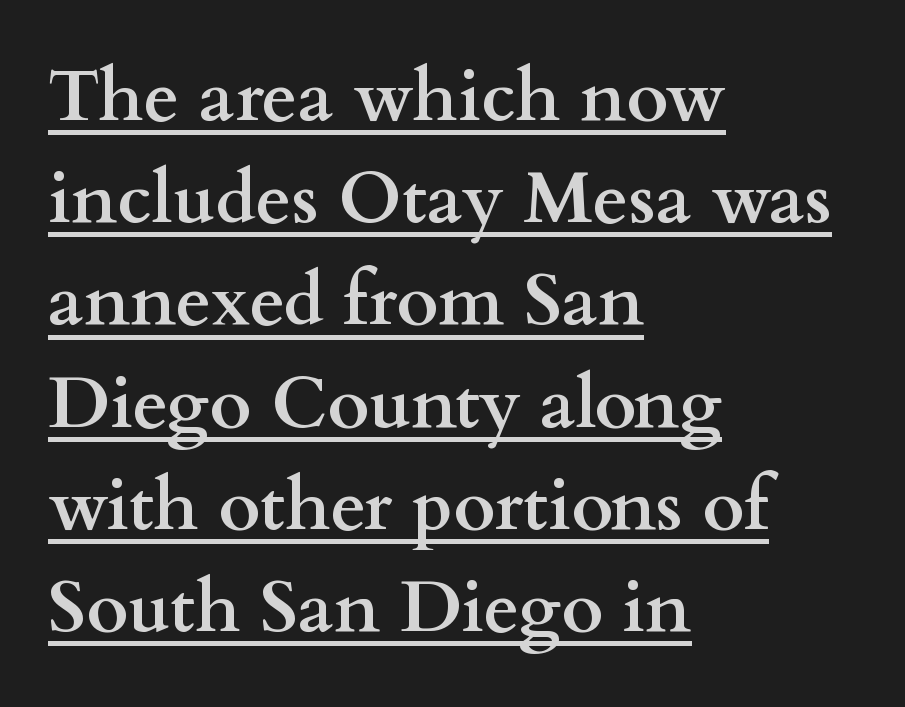
{"serif": "yes", "italic": "no", "bold": "yes", "weight": "semibold", "width": "wide", "stroke_contrast": "medium", "x_height": "small", "monospaced": "no", "underline": "yes", "align": "left", "line_spacing": "normal", "line_spacing_ratio": 1.42, "letter_spacing": "normal", "letter_spacing_em": 0.0, "glyph_px": 72}
